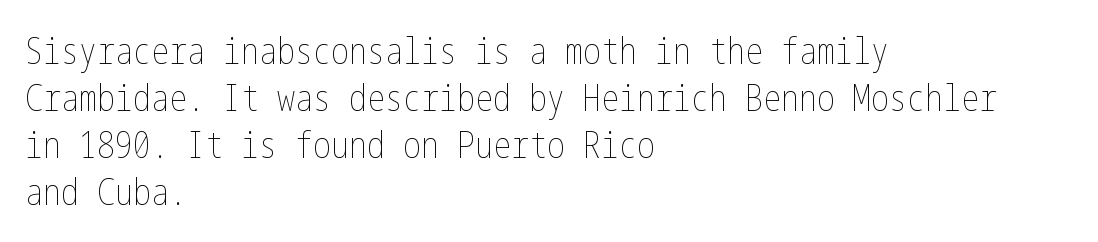
{"italic": "no", "bold": "no", "weight": "thin", "width": "condensed", "stroke_contrast": "low", "x_height": "medium", "underline": "no", "align": "left", "line_spacing": "normal", "line_spacing_ratio": 1.31, "letter_spacing": "normal", "letter_spacing_em": 0.0, "glyph_px": 36}
